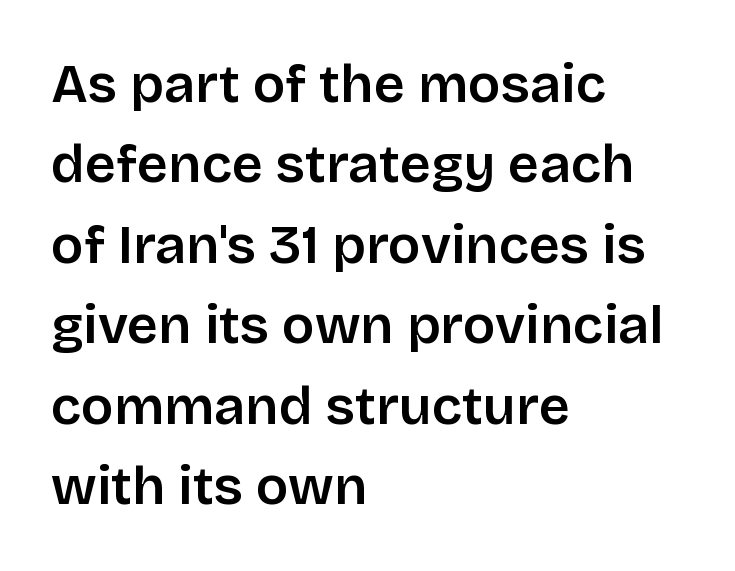
{"serif": "no", "italic": "no", "bold": "semi", "weight": "semibold", "width": "normal", "stroke_contrast": "low", "x_height": "large", "monospaced": "no", "underline": "no", "align": "left", "line_spacing": "normal", "line_spacing_ratio": 1.49, "letter_spacing": "normal", "letter_spacing_em": 0.0, "glyph_px": 54}
